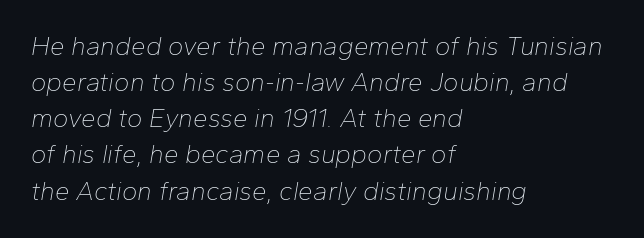
Q: Is the text bold? A: No.
Q: Is the text italic (slanted)? A: Yes, it leans right by about 10 degrees.
Q: Is the text underlined? A: No.
Q: How is the paragraph aligned? A: Left-aligned.
Q: Is the spacing between letters normal or unusually wide? A: Normal.
Q: Is the spacing between lines tight, normal or loose? A: Normal.
